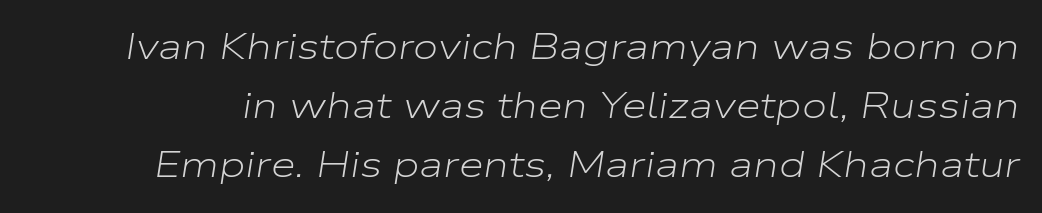
The words here are not underlined. If you drew a line through each stem, it would be angled. Whoever set this chose a conventional vertical rhythm. Looks like regular typesetting: each glyph gets only the width it needs. Glyph-to-glyph distance matches everyday printed text. Ink coverage per letter is moderate at most.
